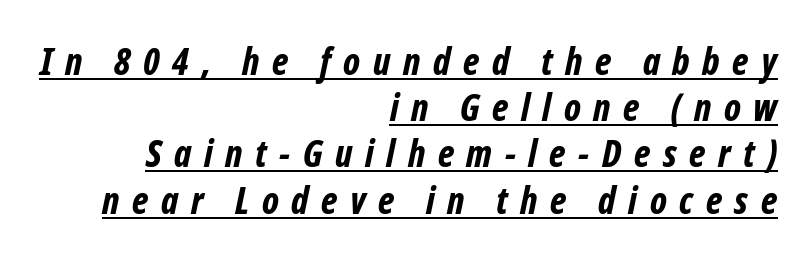
Q: Is the text bold? A: Yes.
Q: Is the text italic (slanted)? A: Yes, it leans right by about 12 degrees.
Q: Is the text underlined? A: Yes.
Q: How is the paragraph aligned? A: Right-aligned.
Q: Is the spacing between letters normal or unusually wide? A: Unusually wide.
Q: Is the spacing between lines tight, normal or loose? A: Normal.
Q: Width (condensed, normal, or wide)? A: Condensed.
Q: Stroke contrast? A: Low.
Q: x-height? A: Medium.
Q: Monospaced? A: No.
